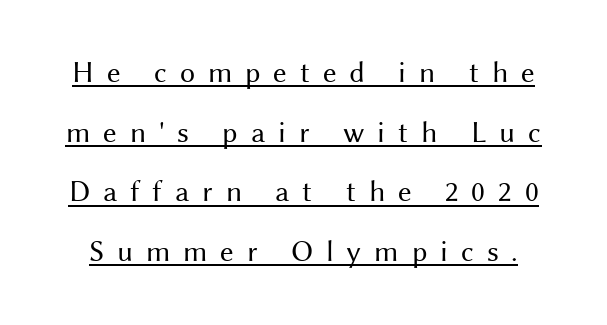
Q: Is the text bold? A: No.
Q: Is the text italic (slanted)? A: No, it is upright.
Q: Is the typeface a serif or a sans-serif typeface? A: Sans-serif.
Q: Is the text underlined? A: Yes.
Q: Is the spacing between letters normal or unusually wide? A: Unusually wide.
Q: Is the spacing between lines tight, normal or loose? A: Loose.
Q: Width (condensed, normal, or wide)? A: Normal.
Q: Stroke contrast? A: Medium.
Q: x-height? A: Medium.
Q: Monospaced? A: No.
